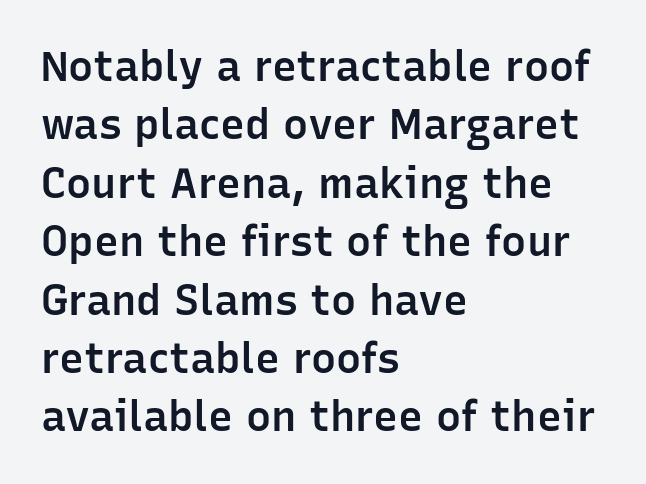
{"serif": "no", "italic": "no", "bold": "semi", "weight": "semibold", "width": "normal", "stroke_contrast": "low", "x_height": "medium", "monospaced": "no", "underline": "no", "align": "left", "line_spacing": "normal", "line_spacing_ratio": 1.39, "letter_spacing": "normal", "letter_spacing_em": 0.0, "glyph_px": 42}
